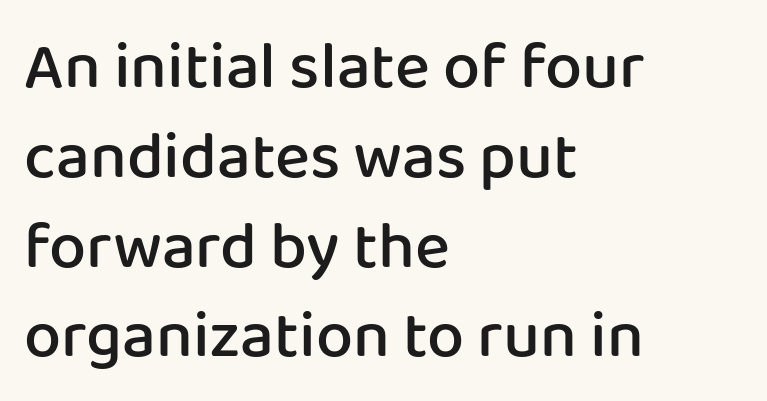
The letters advance in unequal steps, a hallmark of proportional type. The words here are not underlined. Tracking here is standard; glyphs follow each other at the usual distance. This is the in-between weight designers call semibold or demi. What's the leading like? Ordinary, nothing unusual.
